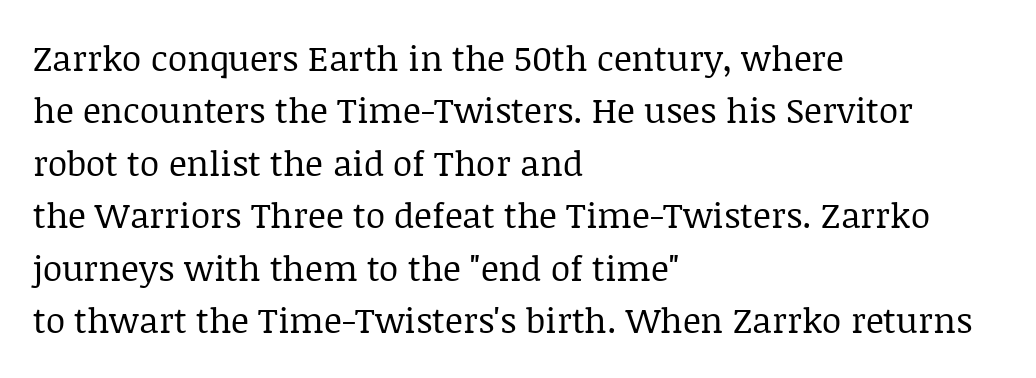
The image shows 35 px regular-weight serif type, upright; set left-aligned, normal line spacing (1.5x), normal letter spacing, not underlined; low stroke contrast and a large x-height.
